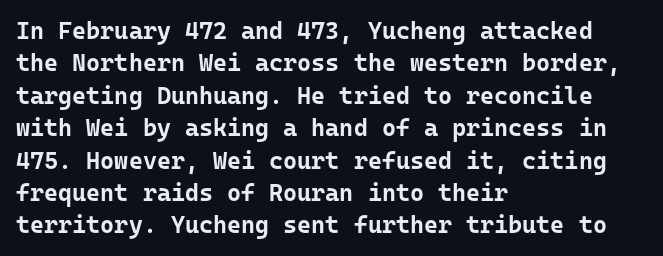
Q: Is the text bold? A: Yes.
Q: Is the text italic (slanted)? A: No, it is upright.
Q: Is the text underlined? A: No.
Q: How is the paragraph aligned? A: Left-aligned.
Q: Is the spacing between letters normal or unusually wide? A: Normal.
Q: Is the spacing between lines tight, normal or loose? A: Normal.
